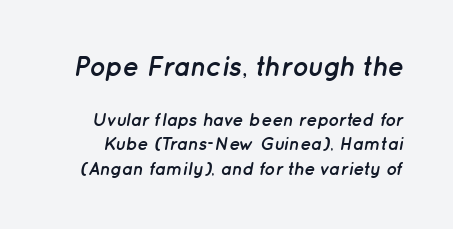
{"italic": "yes", "lean": "right", "slant_degrees": 12, "bold": "yes", "underline": "no", "line_spacing": "normal", "line_spacing_ratio": 1.35, "letter_spacing": "normal", "letter_spacing_em": 0.0, "larger_block": "first", "size_ratio": 1.5, "glyph_px": 27}
